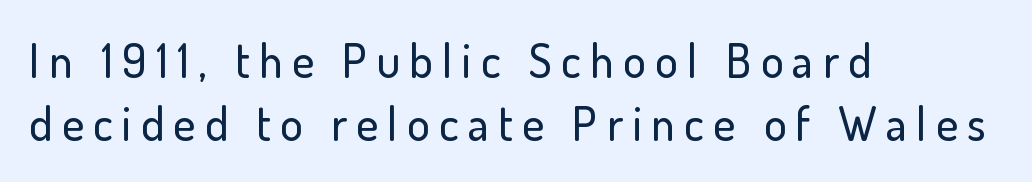
The characters display no serif detailing; their extremities are plain. Beneath every word, the page is bare. The face used here is rendered with a markedly widened letterfit. Layout note: lines flush left. Think of a printed novel: that variable character pitch is what you see here. The vertical gap from one line to the next is medium.
